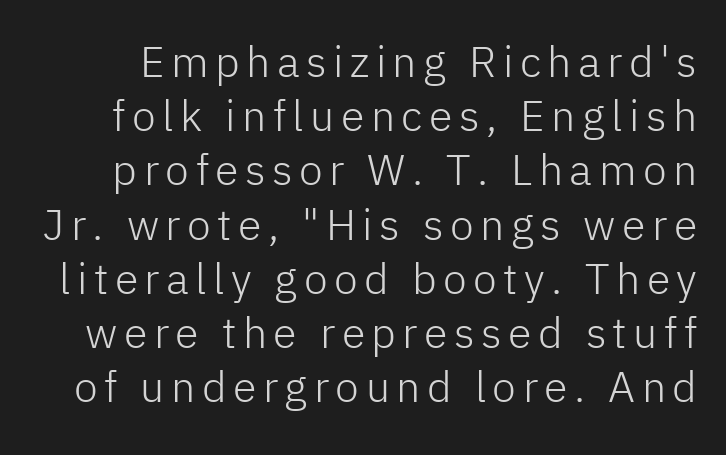
Q: Is the text bold? A: No.
Q: Is the text italic (slanted)? A: No, it is upright.
Q: Is the typeface a serif or a sans-serif typeface? A: Sans-serif.
Q: Is the text underlined? A: No.
Q: Is the spacing between lines tight, normal or loose? A: Normal.
Q: Width (condensed, normal, or wide)? A: Normal.
Q: Stroke contrast? A: Low.
Q: x-height? A: Medium.
Q: Monospaced? A: No.
